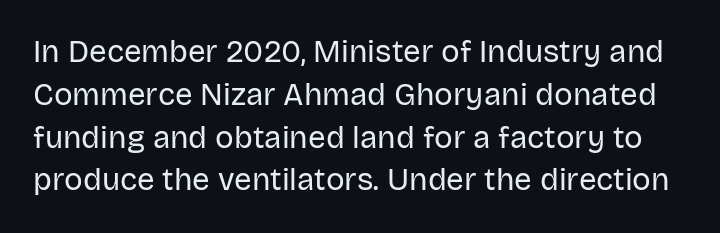
{"serif": "no", "italic": "no", "bold": "no", "weight": "regular", "width": "normal", "stroke_contrast": "low", "x_height": "large", "monospaced": "no", "underline": "no", "line_spacing": "normal", "line_spacing_ratio": 1.38, "letter_spacing": "normal", "letter_spacing_em": 0.0, "glyph_px": 31}
